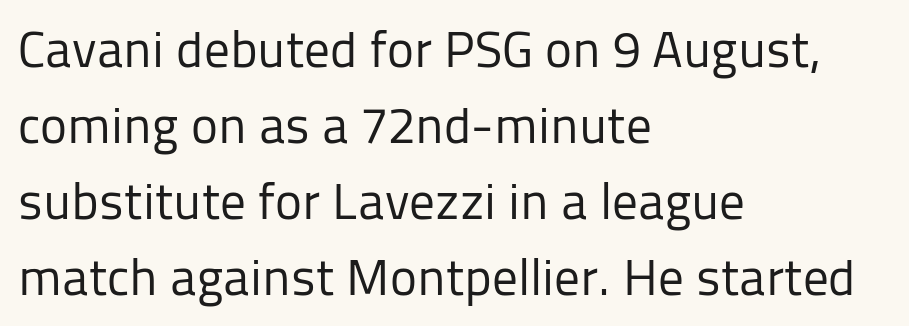
The image shows 51 px regular-weight sans-serif type, upright; set left-aligned, normal line spacing (1.49x), normal letter spacing, not underlined; low stroke contrast and a medium x-height.
